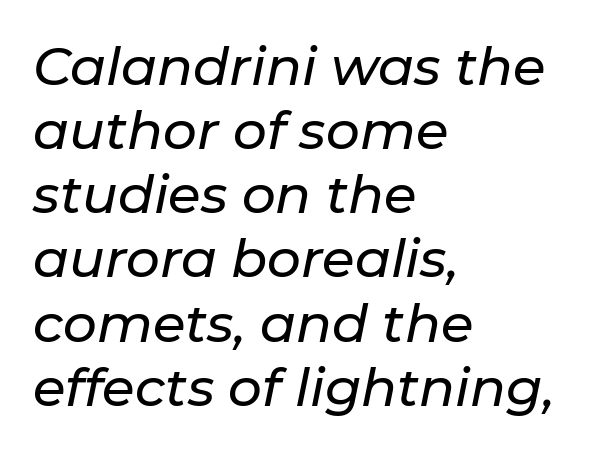
Notice how the stems are inclined rather than vertical — that's the hallmark of italics. Type without underlining. Spacing verdict: proportional, widths tailored to each character. The typesetter chose a ragged-right arrangement here. This rendering leaves character spacing at its baseline value.
